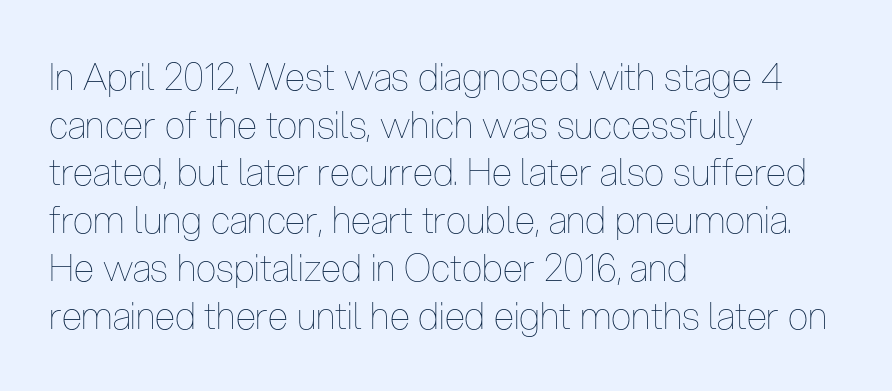
The image shows 37 px thin, condensed type, upright; set left-aligned, normal line spacing (1.29x), normal letter spacing, not underlined; low stroke contrast and a medium x-height.
